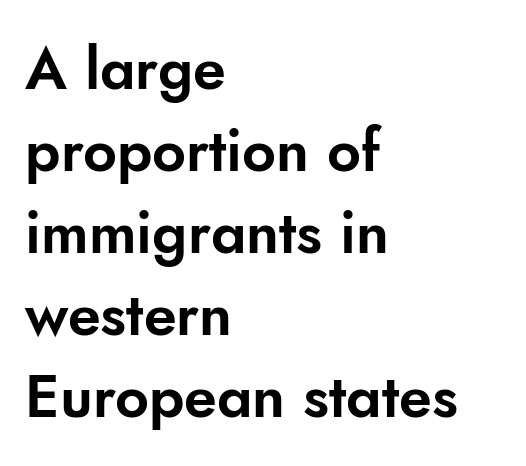
{"serif": "no", "italic": "no", "width": "normal", "stroke_contrast": "low", "x_height": "small", "monospaced": "no", "underline": "no", "align": "left", "line_spacing": "normal", "line_spacing_ratio": 1.39, "letter_spacing": "normal", "letter_spacing_em": 0.0, "glyph_px": 59}
